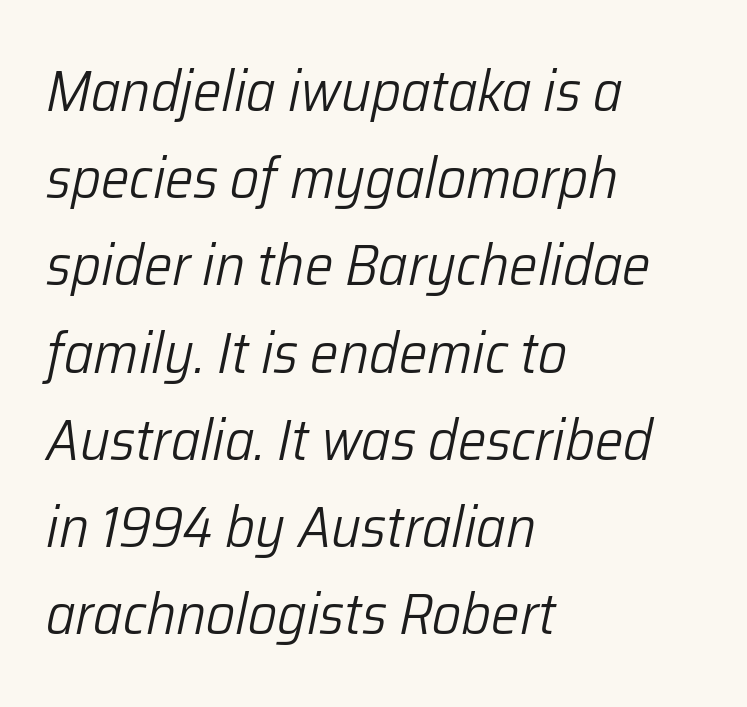
Q: Is the text bold? A: No.
Q: Is the text italic (slanted)? A: Yes, it leans right by about 12 degrees.
Q: Is the text underlined? A: No.
Q: How is the paragraph aligned? A: Left-aligned.
Q: Is the spacing between letters normal or unusually wide? A: Normal.
Q: Is the spacing between lines tight, normal or loose? A: Normal.
Q: Width (condensed, normal, or wide)? A: Normal.
Q: Stroke contrast? A: Low.
Q: x-height? A: Medium.
Q: Monospaced? A: No.
